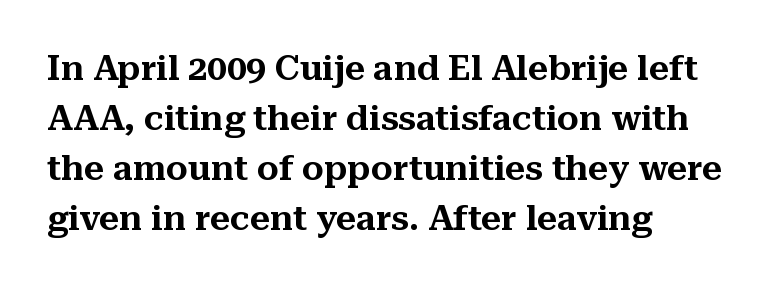
Q: Is the text italic (slanted)? A: No, it is upright.
Q: Is the typeface a serif or a sans-serif typeface? A: Serif.
Q: Is the text underlined? A: No.
Q: How is the paragraph aligned? A: Left-aligned.
Q: Is the spacing between letters normal or unusually wide? A: Normal.
Q: Is the spacing between lines tight, normal or loose? A: Normal.
Q: Width (condensed, normal, or wide)? A: Normal.
Q: Stroke contrast? A: Medium.
Q: x-height? A: Medium.
Q: Monospaced? A: No.
